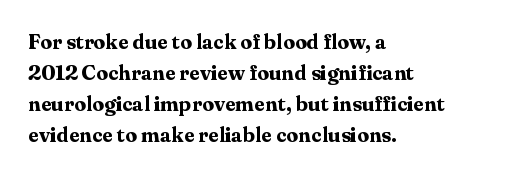
Q: Is the text bold? A: Yes.
Q: Is the text italic (slanted)? A: No, it is upright.
Q: Is the text underlined? A: No.
Q: How is the paragraph aligned? A: Left-aligned.
Q: Is the spacing between letters normal or unusually wide? A: Normal.
Q: Is the spacing between lines tight, normal or loose? A: Normal.
